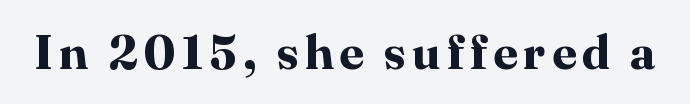
The image shows 48 px bold serif type, upright; set not underlined; high stroke contrast and a medium x-height.
